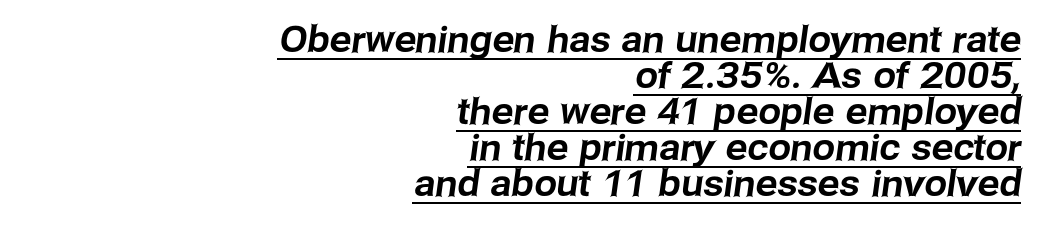
Looks like regular typesetting: each glyph gets only the width it needs. No feet cap the strokes, marking this as sans-serif type. A typesetter would call this zero additional tracking. Honestly, the rows look squashed on top of each other. Quick note: underline on.
